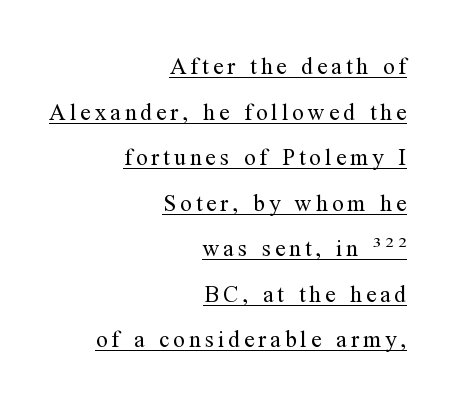
The image shows 23 px text type, upright; set right-aligned, loose line spacing (1.98x), underlined.
